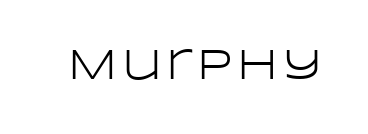
The image shows 43 px light, wide sans-serif type, upright; set not underlined; low stroke contrast and a large x-height.
